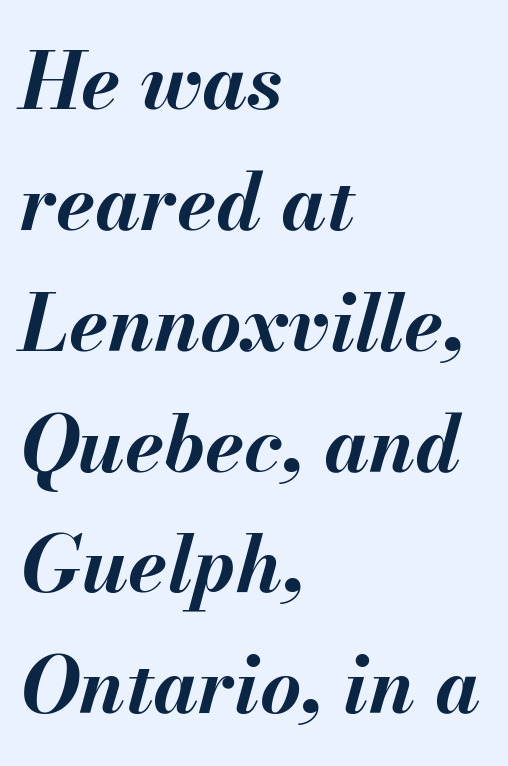
The image shows 79 px bold type, italic (leaning right); set left-aligned, normal line spacing (1.53x), normal letter spacing, not underlined; medium stroke contrast and a small x-height.
